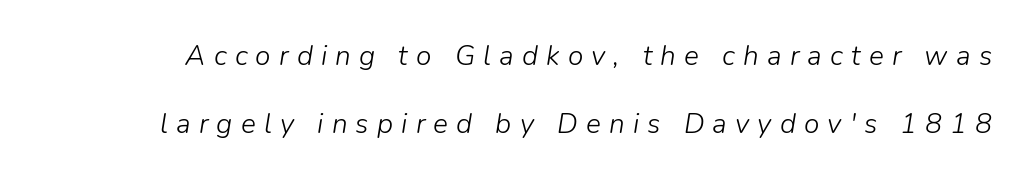
A great deal of white space separates one row of letters from the next. These lines have a slow, spaced-out rhythm from letter to letter. The lettering tilts uniformly, giving the passage an italic look. Proportional: the letters do not fall into vertical columns. Think standard paragraph weight, or any step lighter than that. Each row of text sits above clean, open space.
